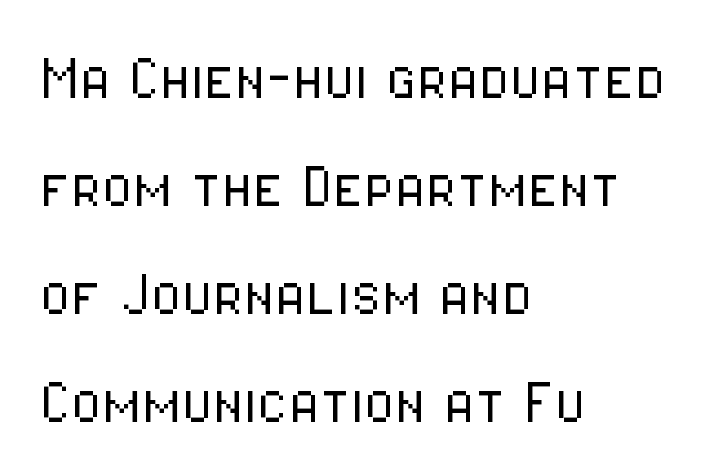
Observe the absence of serifs on each vertical stroke in this sample. These lines are rendered in a variable-pitch font. This rendering leaves character spacing at its baseline value. The letters stand upright; this is a roman face. The block of text has a typical density, with ordinary space between rows.
